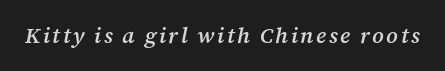
Q: Is the text bold? A: Semi-bold.
Q: Is the text italic (slanted)? A: Yes, it leans right by about 12 degrees.
Q: Is the text underlined? A: No.
